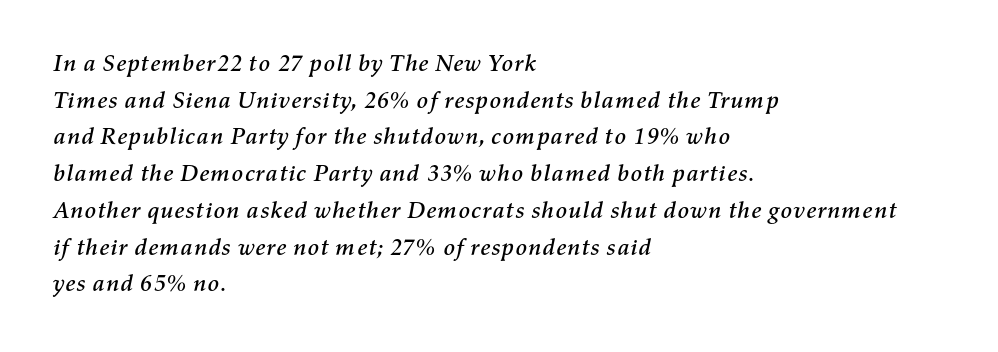
Q: Is the text italic (slanted)? A: Yes, it leans right by about 11 degrees.
Q: Is the text underlined? A: No.
Q: How is the paragraph aligned? A: Left-aligned.
Q: Is the spacing between letters normal or unusually wide? A: Normal.
Q: Is the spacing between lines tight, normal or loose? A: Normal.
